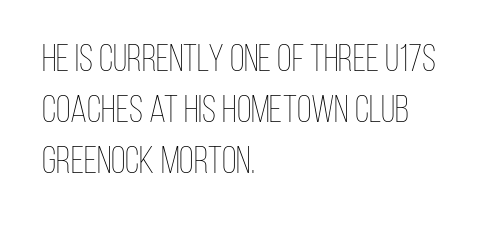
{"italic": "no", "bold": "no", "weight": "thin", "width": "condensed", "stroke_contrast": "low", "x_height": "large", "monospaced": "no", "underline": "no", "align": "left", "line_spacing": "normal", "line_spacing_ratio": 1.34, "letter_spacing": "normal", "letter_spacing_em": 0.0, "glyph_px": 38}
